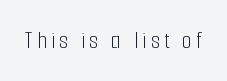
The type sits square on the baseline with zero lean. The strip under each line holds only bare page. Stroke thickness stays within the range of a standard reading face or lighter.
